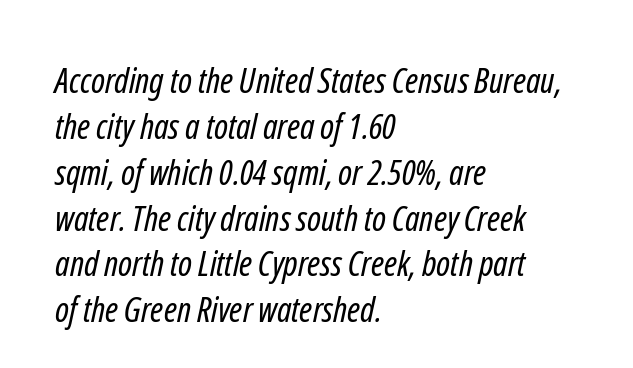
Q: Is the text bold? A: No.
Q: Is the typeface a serif or a sans-serif typeface? A: Sans-serif.
Q: Is the text underlined? A: No.
Q: How is the paragraph aligned? A: Left-aligned.
Q: Is the spacing between letters normal or unusually wide? A: Normal.
Q: Is the spacing between lines tight, normal or loose? A: Normal.
Q: Width (condensed, normal, or wide)? A: Condensed.
Q: Stroke contrast? A: Low.
Q: x-height? A: Medium.
Q: Monospaced? A: No.
